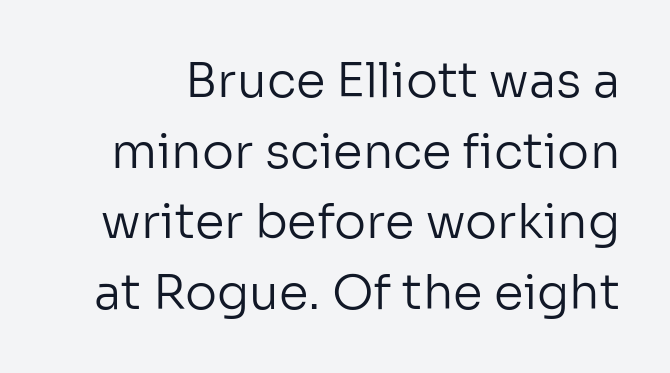
The font family rendered here belongs to the sans-serif group. This sample keeps an unexceptional amount of space between lines. The string is rendered with underlining switched off. Compared with a typical body face, this is equally light or lighter still. This is roman type, the default non-slanted kind.
